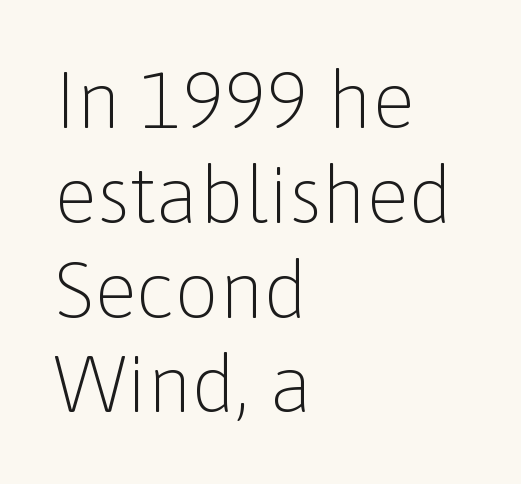
Note: no serifs on the glyphs. Characters remain perfectly vertical along every line. Observe the ordinary spacing: letters are neighbours, not strangers. These lines are rendered in a variable-pitch font. No word sits above an underline.
